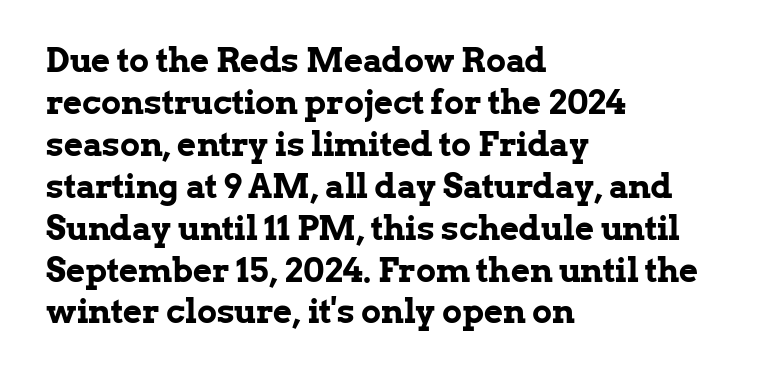
Caption: multi-line text, flush left, ragged right. The rendering uses natural spacing where letterforms have individual widths. Each new line begins a customary step beneath the previous one. Is the letter spacing exaggerated? No — it looks like the ordinary default. In terms of letterform style, serifs are clearly present.
